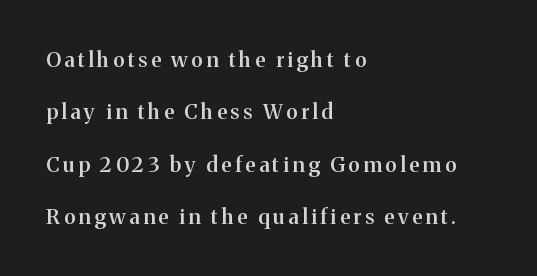
The image shows 21 px text type, upright; set left-aligned, loose line spacing (2.49x), not underlined.
